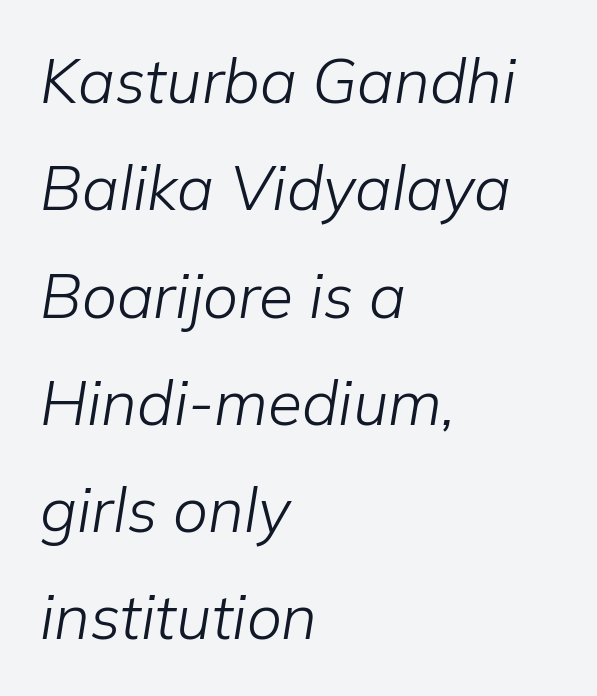
The font sits on the lighter half of the weight spectrum, regular included. Spacing verdict: proportional, widths tailored to each character. The face used here has a pronounced slope to its letters. Does extra space separate the letters? No, they use regular spacing. Letters rest on an invisible, unmarked baseline.
